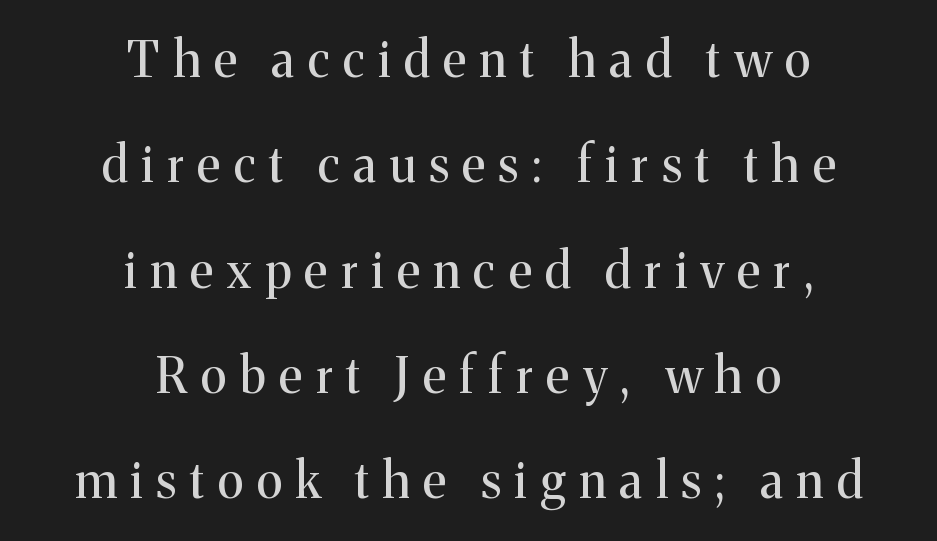
Q: Is the text bold? A: No.
Q: Is the text italic (slanted)? A: No, it is upright.
Q: Is the typeface a serif or a sans-serif typeface? A: Serif.
Q: Is the text underlined? A: No.
Q: How is the paragraph aligned? A: Centered.
Q: Is the spacing between letters normal or unusually wide? A: Unusually wide.
Q: Is the spacing between lines tight, normal or loose? A: Loose.
Q: Width (condensed, normal, or wide)? A: Normal.
Q: Stroke contrast? A: Medium.
Q: x-height? A: Medium.
Q: Monospaced? A: No.
